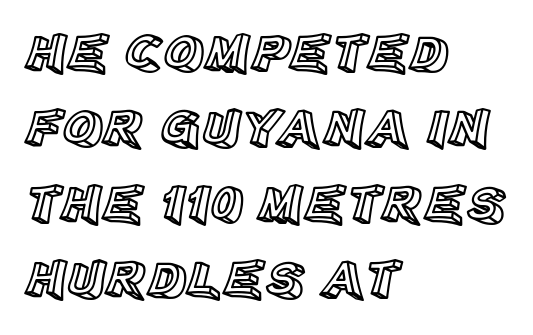
Q: Is the text italic (slanted)? A: Yes.
Q: Is the text underlined? A: No.
Q: How is the paragraph aligned? A: Left-aligned.
Q: Is the spacing between letters normal or unusually wide? A: Normal.
Q: Is the spacing between lines tight, normal or loose? A: Normal.
Q: Width (condensed, normal, or wide)? A: Normal.
Q: x-height? A: Large.
Q: Monospaced? A: No.
